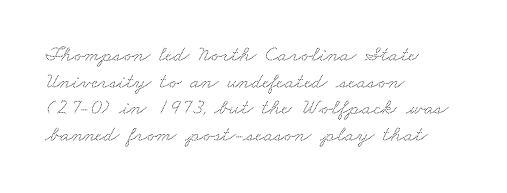
The image shows 22 px text type; set left-aligned, line spacing 1.21x, normal letter spacing, not underlined.
